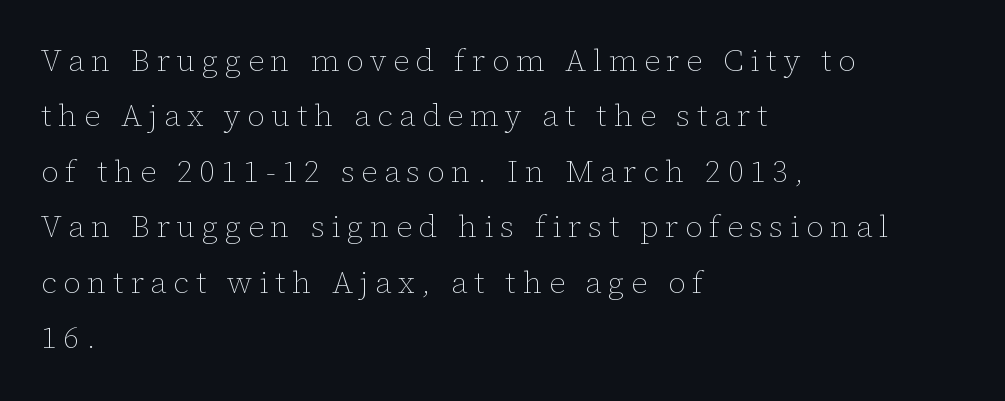
A roman cut, with each character standing at attention. The letters are spread apart with noticeably loose tracking. Alignment: flush left. Stems and bowls with no extra thickness — not bold. A typesetter would call this proportional, since set widths differ per character. Just letters on the line, the space beneath them empty.
